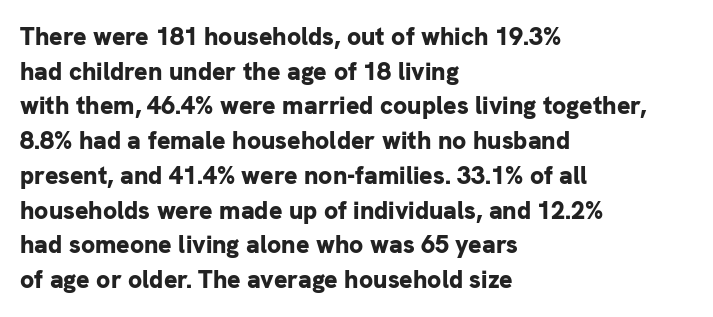
The image shows 25 px bold type, upright; set left-aligned, normal line spacing (1.39x), normal letter spacing, not underlined.
